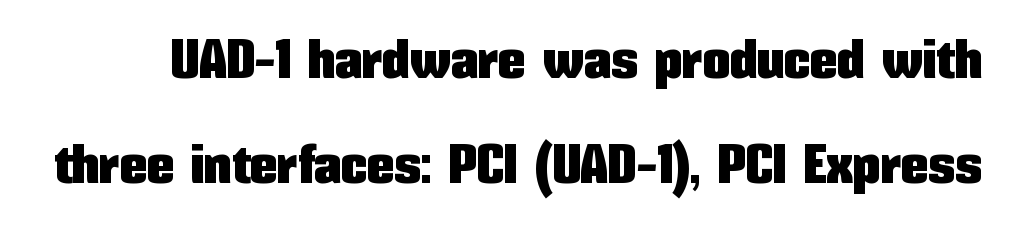
The rendering keeps characters at their native spacing. Leading is clearly above the norm, producing a sparse column. Nothing sits at the stroke ends, so this counts as sans-serif. Posture: straight, roman, zero tilt. Do the characters align in a grid? No, the font is proportional.
